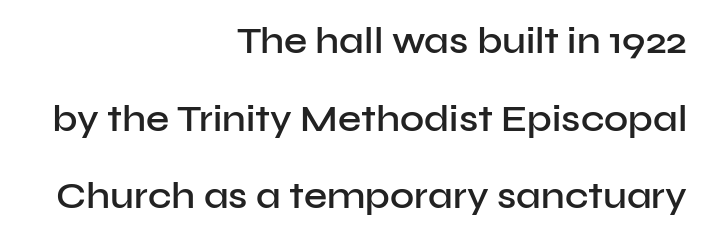
Q: Is the text bold? A: Semi-bold.
Q: Is the text italic (slanted)? A: No, it is upright.
Q: Is the typeface a serif or a sans-serif typeface? A: Sans-serif.
Q: Is the text underlined? A: No.
Q: How is the paragraph aligned? A: Right-aligned.
Q: Is the spacing between letters normal or unusually wide? A: Normal.
Q: Is the spacing between lines tight, normal or loose? A: Loose.
Q: Width (condensed, normal, or wide)? A: Normal.
Q: Stroke contrast? A: Low.
Q: x-height? A: Medium.
Q: Monospaced? A: No.
